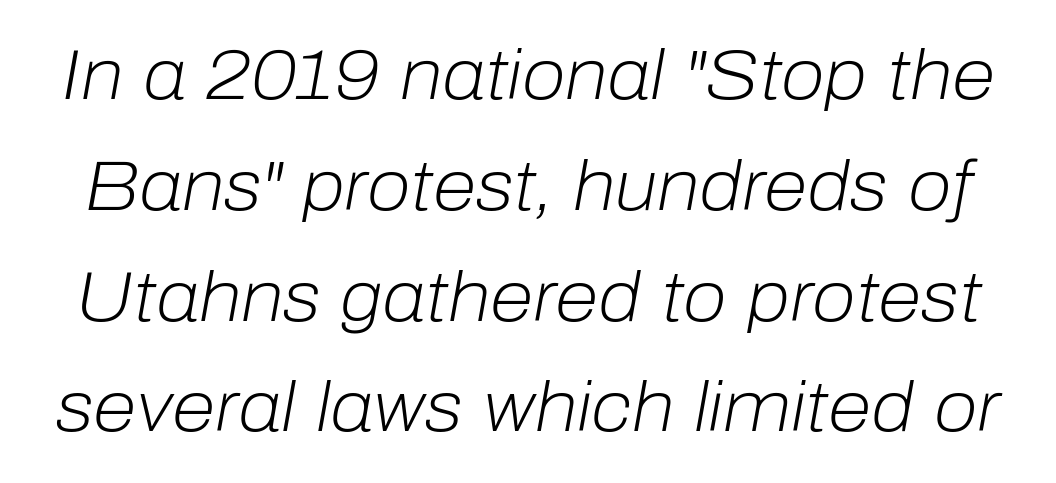
Each letter keeps its own natural width here, so spacing adapts to shape. Slanted lettering throughout. A light-to-regular cut is what we see here. Any mark beneath the type? The region is blank. Successive baselines arrive at the customary interval. There is no visible air inserted between adjacent glyphs.
